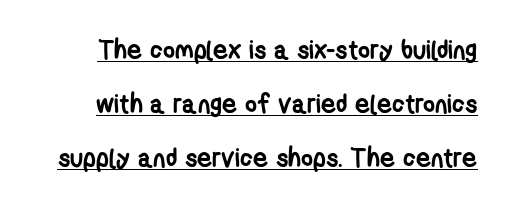
Descenders here cross a horizontal rule under the line. Leading: increased. Nothing unusual about the tracking: characters are spaced as the font intends. You'd pick this weight for a headline — it's a proper bold.
